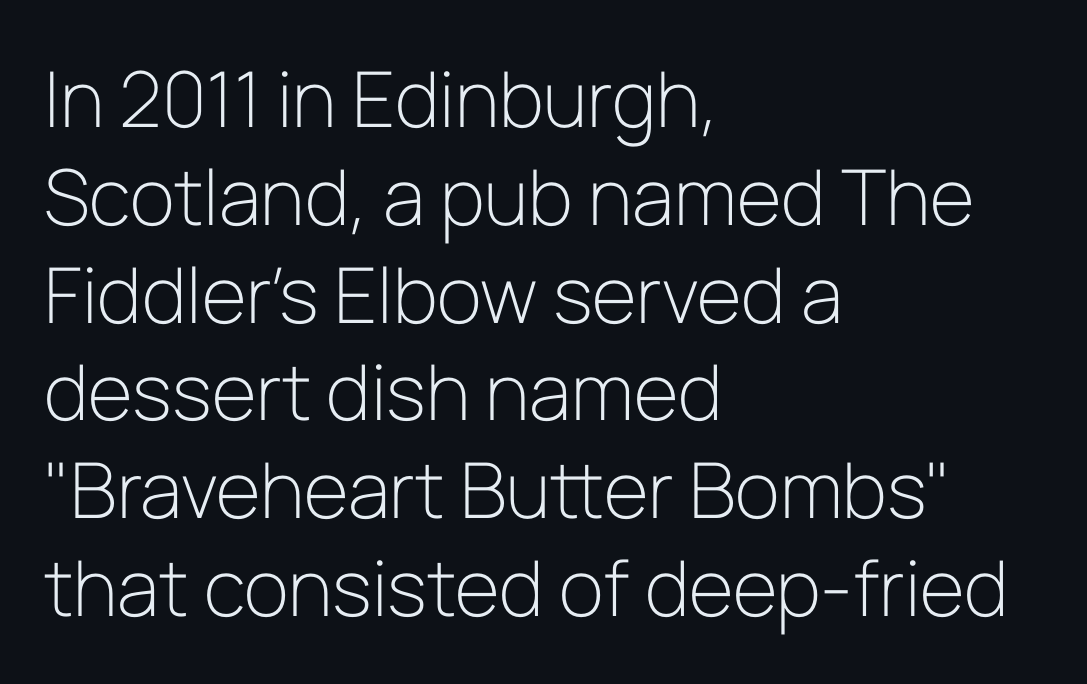
A bare baseline throughout the passage. Regarding serifs, this sample does without them. Counters stay open thanks to moderate or lighter strokes. Leftover space on each line is placed entirely after the last word. Every character sits straight up, as roman type does. Varying glyph widths throughout — classic text-font behaviour.
